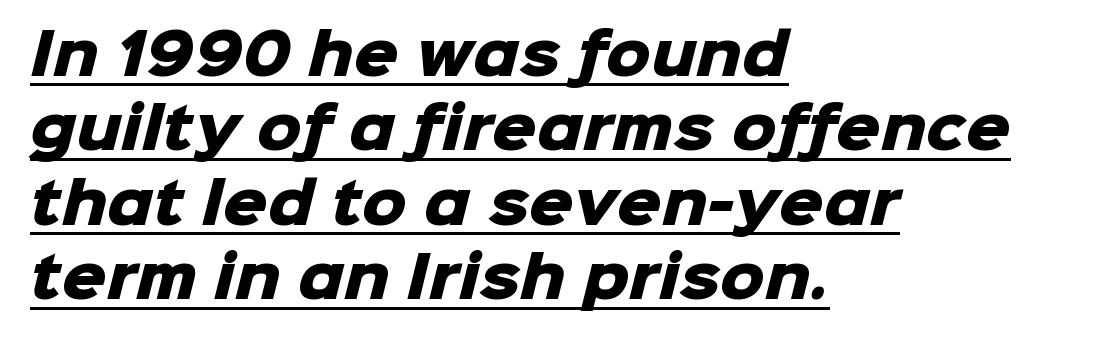
{"serif": "no", "bold": "yes", "weight": "heavy", "width": "normal", "stroke_contrast": "low", "x_height": "medium", "monospaced": "no", "underline": "yes", "align": "left", "line_spacing": "normal", "line_spacing_ratio": 1.33, "letter_spacing": "normal", "letter_spacing_em": 0.0, "glyph_px": 56}
